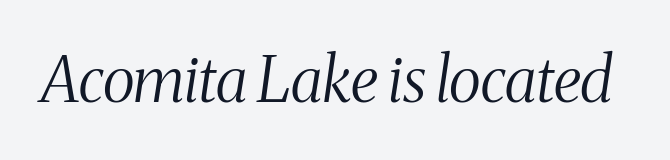
The image shows 62 px light, condensed serif type, italic (leaning right); set normal letter spacing, not underlined; medium stroke contrast and a medium x-height.
